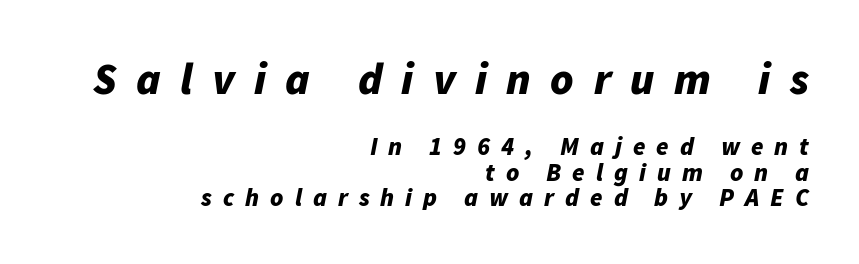
The passage shown stacks its lines with hardly any gap. In CSS terms this would be text-align: right. Descenders hang freely into open space. This layout puts the oversized block above and the modest block below.
